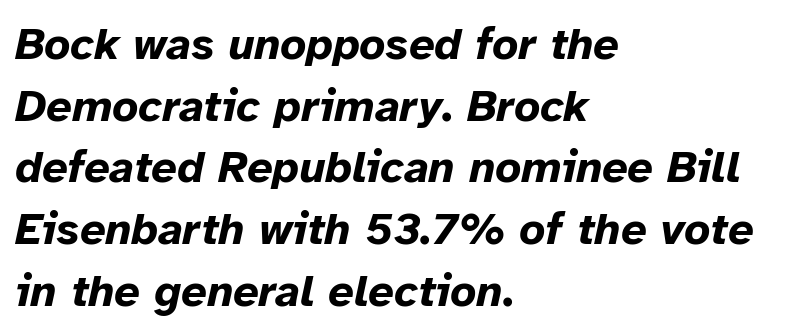
The image shows 45 px bold type, italic (leaning right); set left-aligned, normal line spacing (1.37x), normal letter spacing, not underlined; low stroke contrast and a medium x-height.
